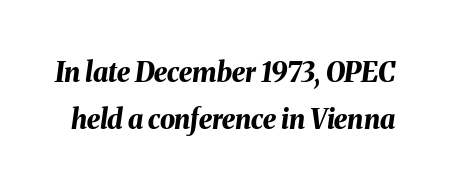
There is no visible air inserted between adjacent glyphs. Yep, that's italic — everything's leaning. How heavy is the stroke? Heavy — this is a bold. The glyphs are unaccompanied by any horizontal stroke below them.
